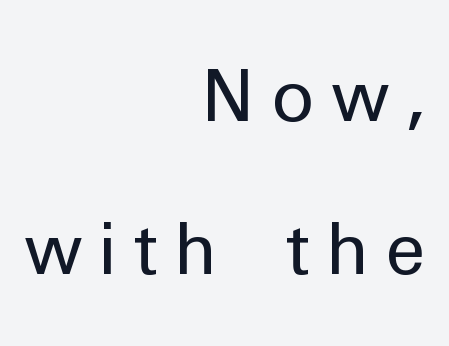
Q: Is the text bold? A: No.
Q: Is the text italic (slanted)? A: No, it is upright.
Q: Is the typeface a serif or a sans-serif typeface? A: Sans-serif.
Q: Is the text underlined? A: No.
Q: How is the paragraph aligned? A: Right-aligned.
Q: Is the spacing between letters normal or unusually wide? A: Unusually wide.
Q: Is the spacing between lines tight, normal or loose? A: Loose.
Q: Width (condensed, normal, or wide)? A: Normal.
Q: Stroke contrast? A: Low.
Q: x-height? A: Medium.
Q: Monospaced? A: No.
